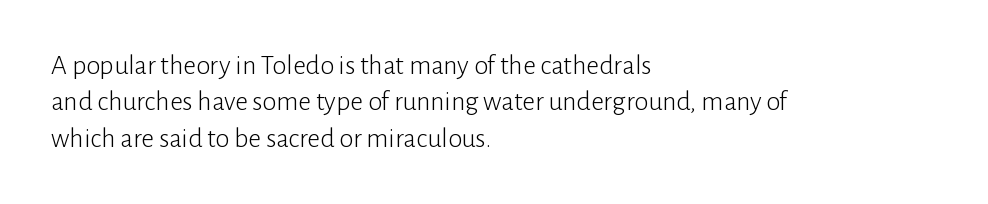
The image shows 28 px light sans-serif type, upright; set left-aligned, normal line spacing (1.3x), normal letter spacing, not underlined; low stroke contrast and a medium x-height.
